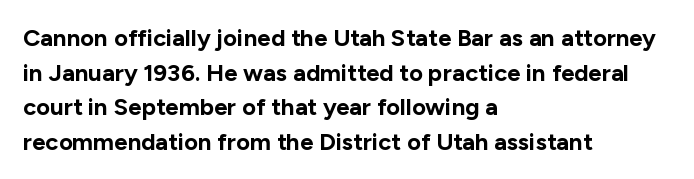
Rule under the text: the space is simply empty. Nothing unusual about the tracking: characters are spaced as the font intends. Leading: standard. This sample uses an upright cut, with every glyph sitting square on the baseline. Set as a true bold cut, around the 700 mark. Line beginnings align vertically; line endings do not.
